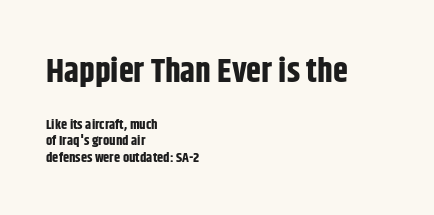
The area under the type is left untouched. Here the designer chose a conventional face with non-uniform glyph widths. The designer went with a sans here, leaving each stem footless. The block sitting higher on the canvas is the one with enlarged characters.
